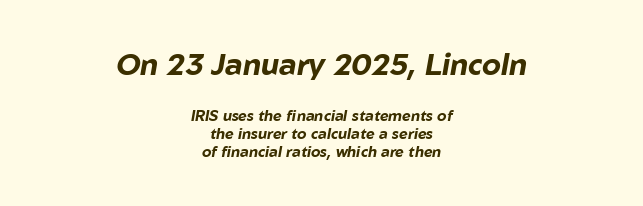
The image shows 30 px bold type, italic (leaning right); set centered, line spacing 1.22x, normal letter spacing, not underlined; the first (top) block is 2.0x larger; low stroke contrast and a medium x-height.
